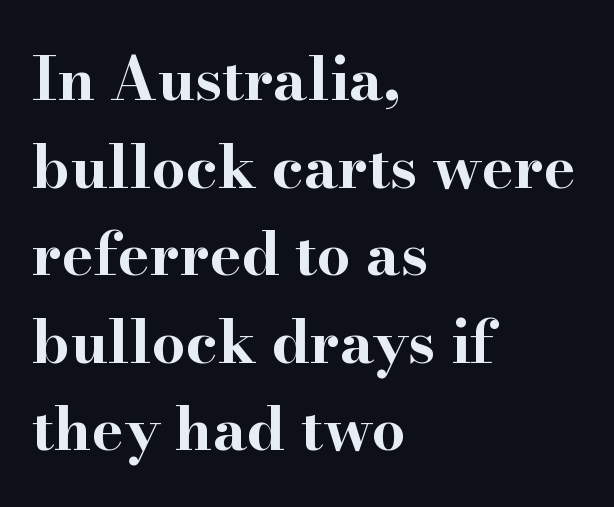
Type without underlining. Honestly, the row spacing looks completely unremarkable. Line starts are locked; line ends wander. This sample has the flowing, uneven cadence of proportional lettering. Do the letters lean? They stand straight.
